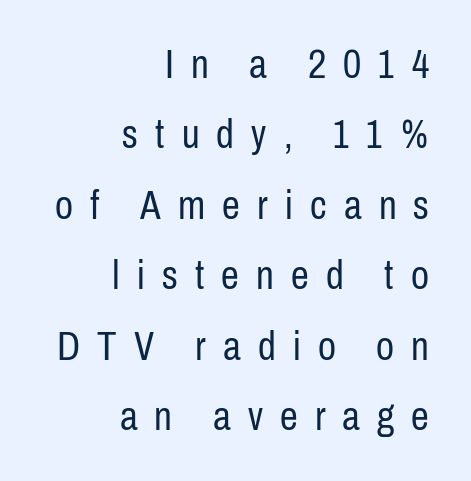
{"serif": "no", "italic": "no", "bold": "no", "weight": "regular", "width": "condensed", "stroke_contrast": "low", "x_height": "medium", "monospaced": "no", "underline": "no", "align": "right", "line_spacing_ratio": 1.76, "letter_spacing": "wide", "letter_spacing_em": 0.43, "glyph_px": 40}
